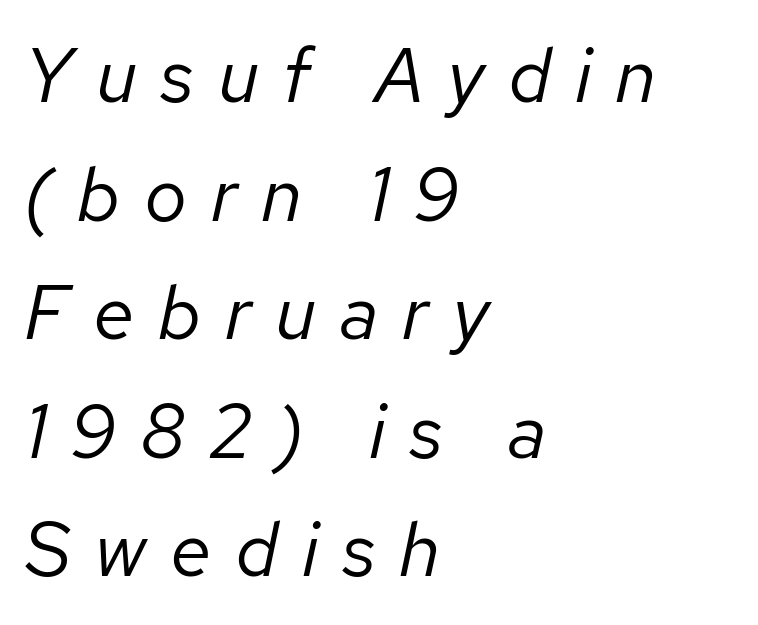
Is this a fixed-width face? No — the glyphs have proportional, varying widths. Letters have the restrained weight of plain body copy at most. The lines sit at an ordinary, default distance from one another. Style check: oblique. Plain, unruled lines of type.
